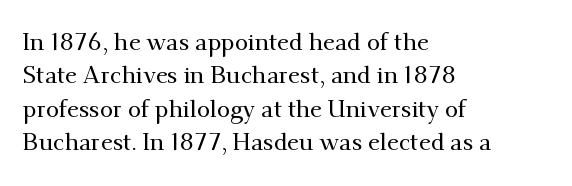
Q: Is the text italic (slanted)? A: No, it is upright.
Q: Is the text underlined? A: No.
Q: How is the paragraph aligned? A: Left-aligned.
Q: Is the spacing between letters normal or unusually wide? A: Normal.
Q: Is the spacing between lines tight, normal or loose? A: Normal.
